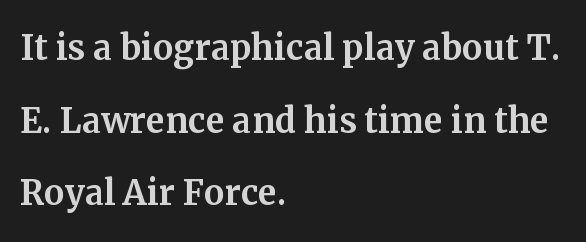
The image shows 46 px serif type, upright; set left-aligned, normal line spacing (1.58x), normal letter spacing, not underlined; medium stroke contrast and a medium x-height.
